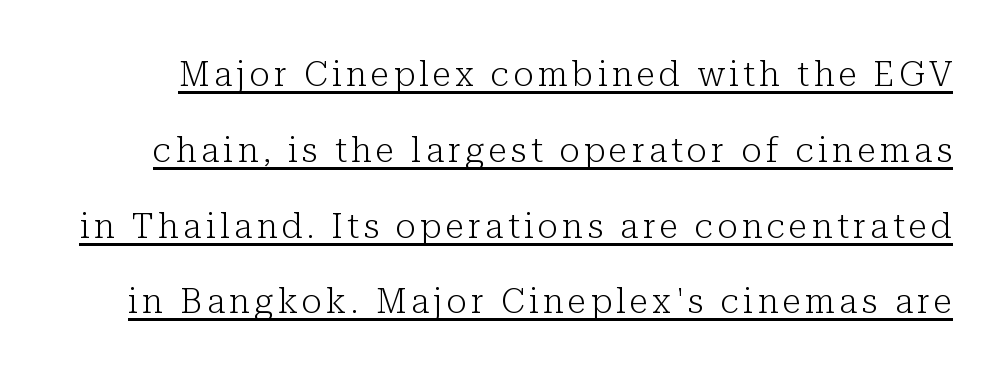
Q: Is the text bold? A: No.
Q: Is the text italic (slanted)? A: No, it is upright.
Q: Is the typeface a serif or a sans-serif typeface? A: Serif.
Q: Is the text underlined? A: Yes.
Q: Is the spacing between lines tight, normal or loose? A: Loose.
Q: Width (condensed, normal, or wide)? A: Normal.
Q: Stroke contrast? A: Low.
Q: x-height? A: Medium.
Q: Monospaced? A: No.
